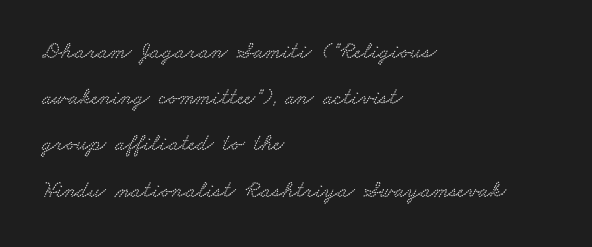
The image shows 23 px text type; set left-aligned, loose line spacing (2.01x), normal letter spacing, not underlined.
